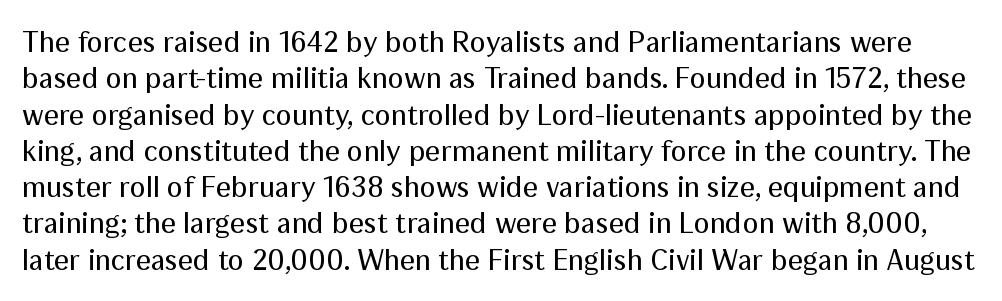
Varying glyph widths throughout — classic text-font behaviour. Decoration check: the copy has no underline. The font sits on the lighter half of the weight spectrum, regular included. Short note: letters normally spaced. The type sits square on the baseline with zero lean. The passage shown is typeset with a sans-serif family.
